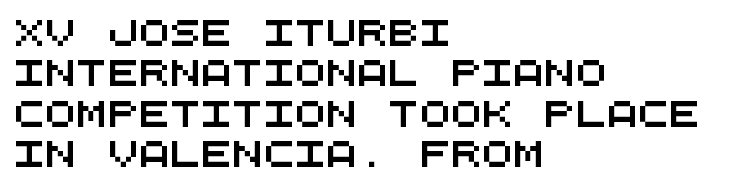
How would I describe the line gaps? Plain and ordinary. Caption: multi-line text, flush left, ragged right. The words here are not underlined. Tracking here is standard; glyphs follow each other at the usual distance.
